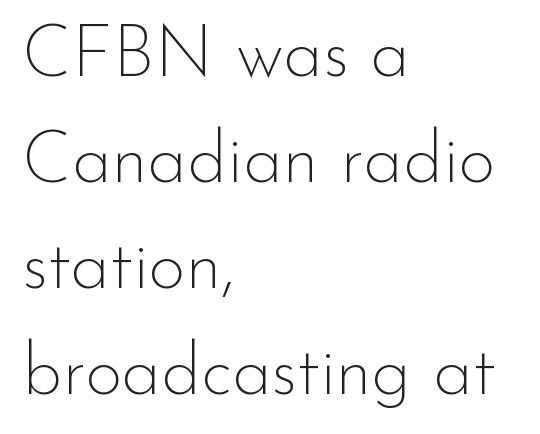
Q: Is the text bold? A: No.
Q: Is the text italic (slanted)? A: No, it is upright.
Q: Is the typeface a serif or a sans-serif typeface? A: Sans-serif.
Q: Is the text underlined? A: No.
Q: How is the paragraph aligned? A: Left-aligned.
Q: Is the spacing between letters normal or unusually wide? A: Normal.
Q: Is the spacing between lines tight, normal or loose? A: Normal.
Q: Width (condensed, normal, or wide)? A: Normal.
Q: Stroke contrast? A: Low.
Q: x-height? A: Small.
Q: Monospaced? A: No.
